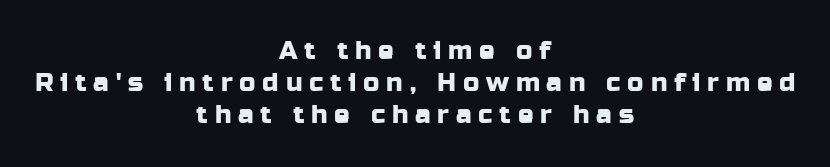
Q: Is the text italic (slanted)? A: No, it is upright.
Q: Is the text underlined? A: No.
Q: How is the paragraph aligned? A: Centered.
Q: Is the spacing between letters normal or unusually wide? A: Unusually wide.
